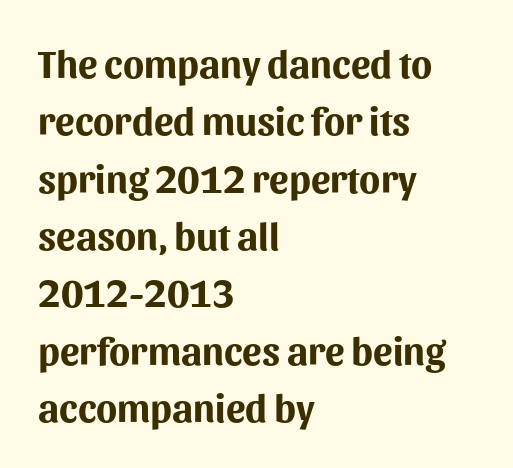
{"serif": "no", "italic": "no", "bold": "yes", "weight": "bold", "width": "normal", "stroke_contrast": "medium", "x_height": "medium", "monospaced": "no", "underline": "no", "align": "left", "line_spacing": "normal", "line_spacing_ratio": 1.47, "letter_spacing": "normal", "letter_spacing_em": 0.0, "glyph_px": 39}
